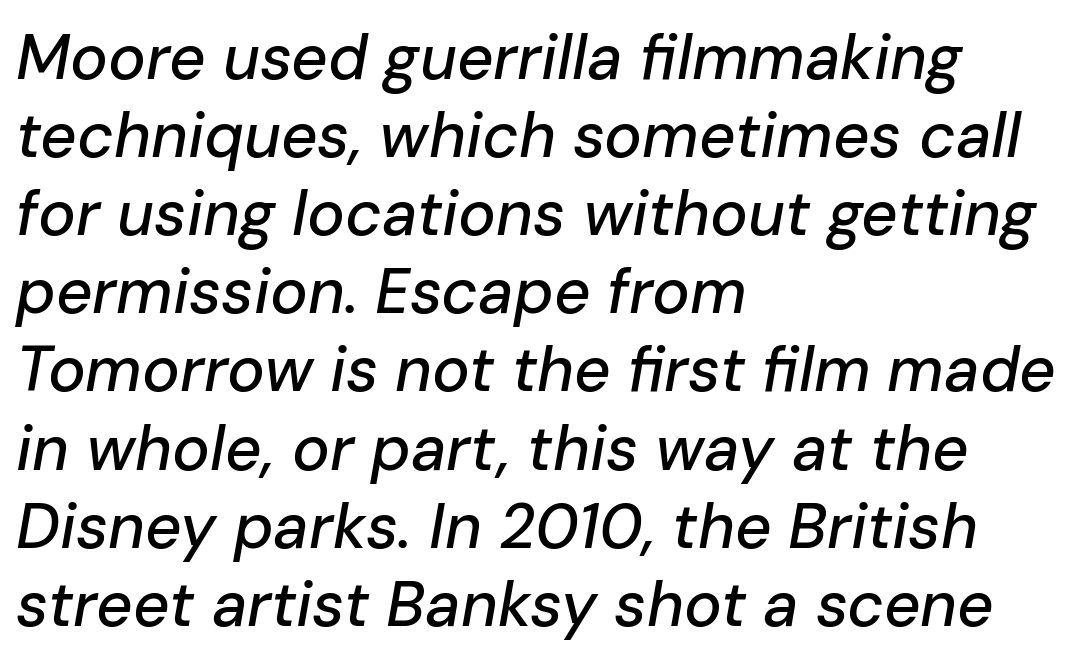
The image shows 63 px text type, italic (leaning right); set left-aligned, line spacing 1.24x, normal letter spacing, not underlined; low stroke contrast and a medium x-height.
